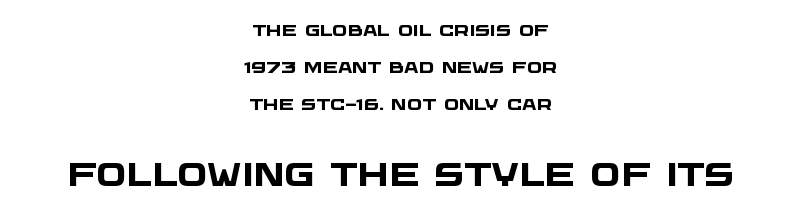
Q: Is the text bold? A: Yes.
Q: Is the typeface a serif or a sans-serif typeface? A: Sans-serif.
Q: Is the text underlined? A: No.
Q: How is the paragraph aligned? A: Centered.
Q: Is the spacing between letters normal or unusually wide? A: Normal.
Q: Is the spacing between lines tight, normal or loose? A: Loose.
Q: Which block of text is set in a larger size, the first (top) or the second (bottom)? A: The second (bottom) one.
Q: Width (condensed, normal, or wide)? A: Wide.
Q: Stroke contrast? A: Low.
Q: x-height? A: Large.
Q: Monospaced? A: No.
